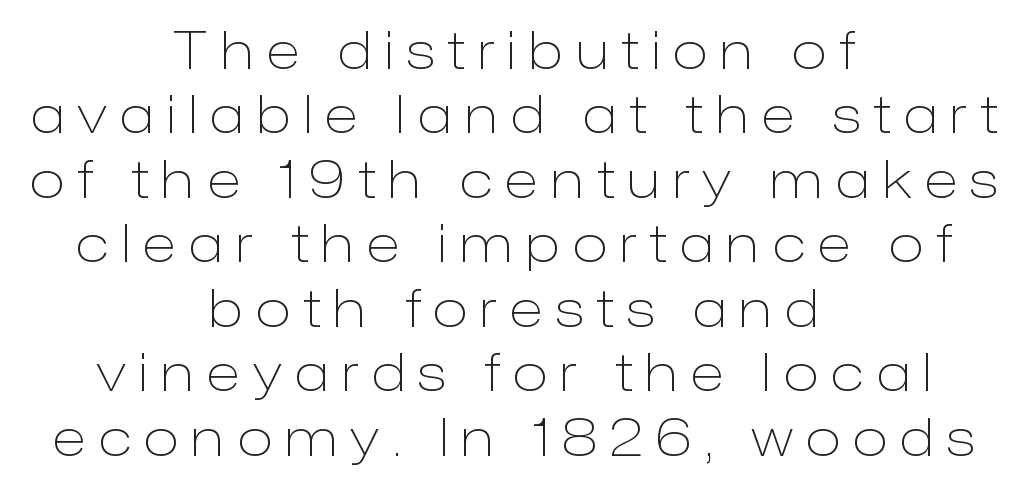
{"serif": "no", "italic": "no", "bold": "no", "weight": "light", "width": "normal", "stroke_contrast": "low", "x_height": "medium", "monospaced": "no", "underline": "no", "align": "center", "line_spacing_ratio": 1.24, "letter_spacing": "wide", "letter_spacing_em": 0.25, "glyph_px": 52}
